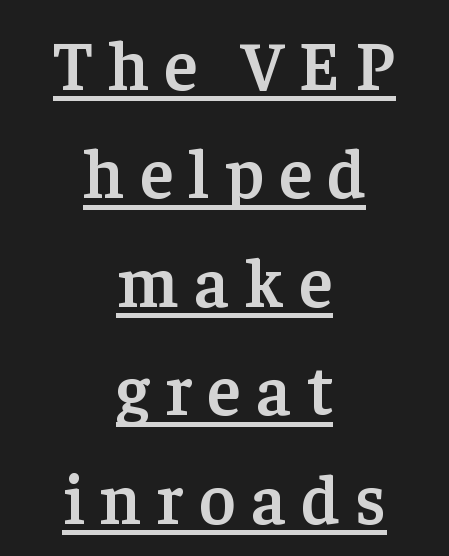
The image shows 70 px semibold serif type, upright; set centered, normal line spacing (1.55x), unusually wide letter spacing (+0.22 em), underlined; low stroke contrast and a medium x-height.
